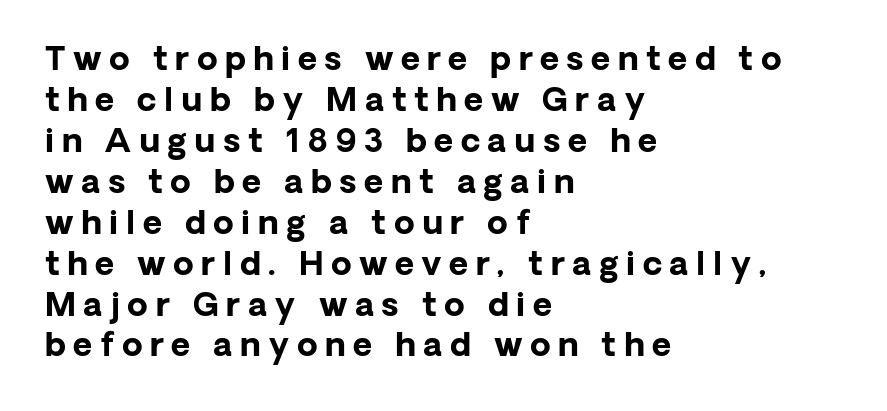
The image shows 33 px bold sans-serif type, upright; set left-aligned, line spacing 1.24x, unusually wide letter spacing (+0.23 em), not underlined; low stroke contrast and a medium x-height.
